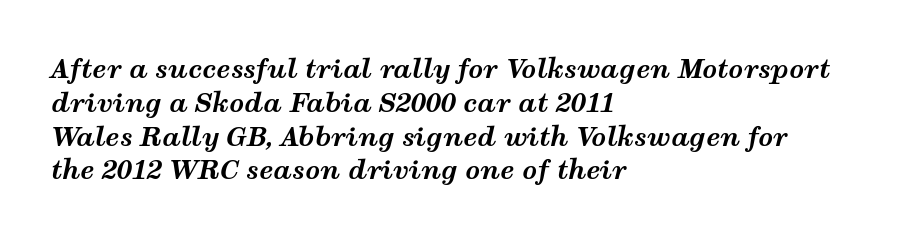
The image shows 26 px bold type, italic (leaning right); set left-aligned, normal line spacing (1.3x), normal letter spacing, not underlined.
